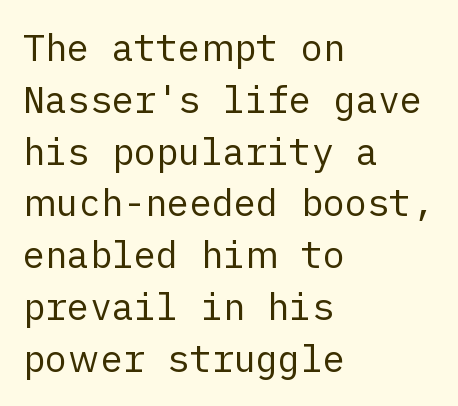
Q: Is the text bold? A: No.
Q: Is the text italic (slanted)? A: No, it is upright.
Q: Is the typeface a serif or a sans-serif typeface? A: Sans-serif.
Q: Is the text underlined? A: No.
Q: How is the paragraph aligned? A: Left-aligned.
Q: Is the spacing between letters normal or unusually wide? A: Normal.
Q: Is the spacing between lines tight, normal or loose? A: Normal.
Q: Width (condensed, normal, or wide)? A: Normal.
Q: Stroke contrast? A: Low.
Q: x-height? A: Medium.
